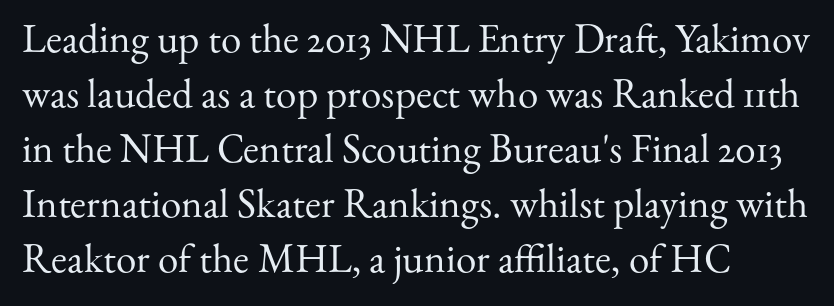
{"serif": "yes", "italic": "no", "bold": "no", "weight": "regular", "width": "normal", "stroke_contrast": "medium", "x_height": "small", "monospaced": "no", "underline": "no", "align": "left", "line_spacing": "normal", "line_spacing_ratio": 1.34, "letter_spacing": "normal", "letter_spacing_em": 0.0, "glyph_px": 41}
